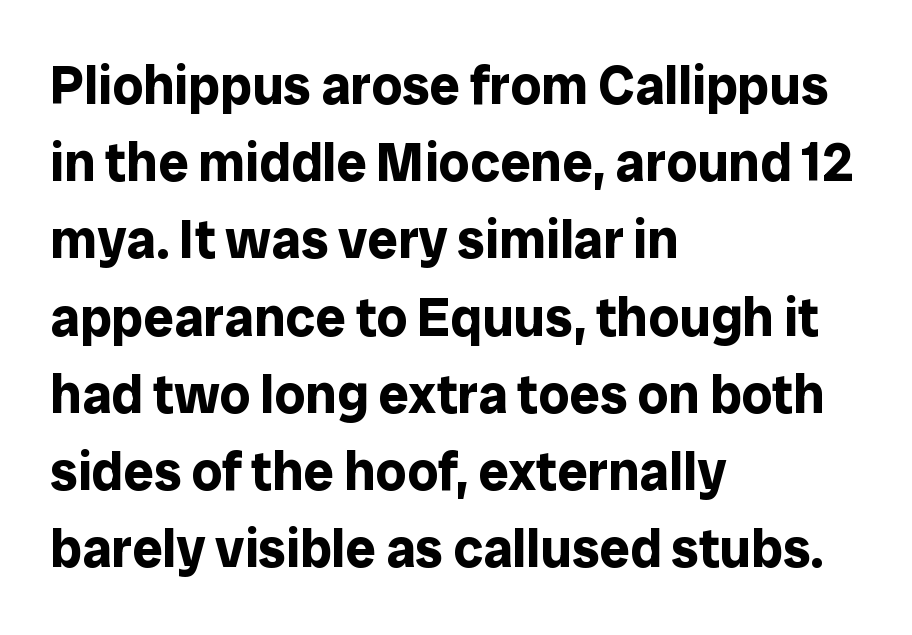
{"serif": "no", "italic": "no", "bold": "yes", "weight": "bold", "width": "normal", "stroke_contrast": "low", "x_height": "medium", "monospaced": "no", "underline": "no", "align": "left", "line_spacing": "normal", "line_spacing_ratio": 1.43, "letter_spacing": "normal", "letter_spacing_em": 0.0, "glyph_px": 54}
